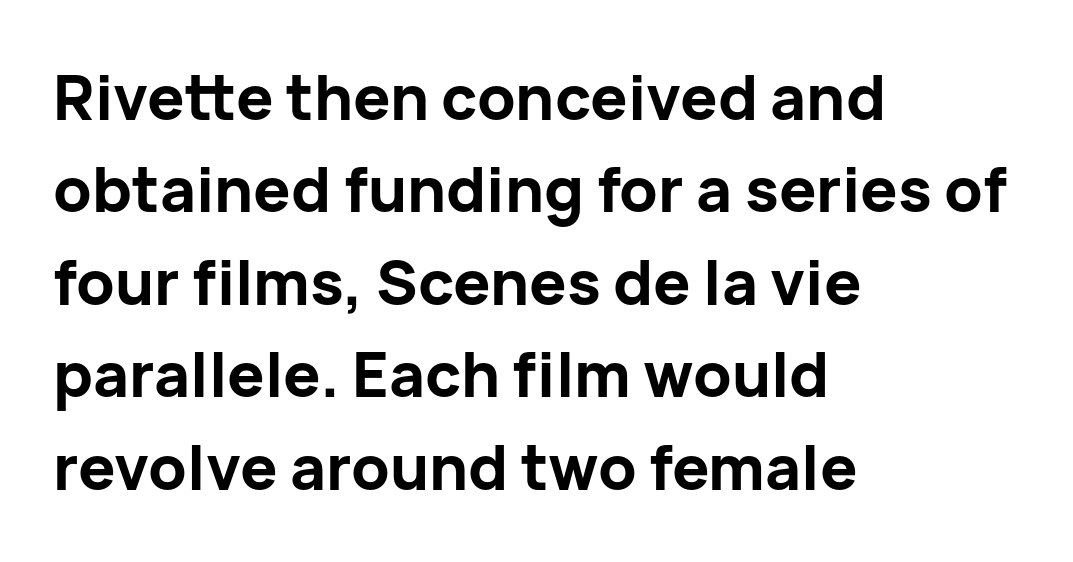
Q: Is the text bold? A: Yes.
Q: Is the text italic (slanted)? A: No, it is upright.
Q: Is the typeface a serif or a sans-serif typeface? A: Sans-serif.
Q: Is the text underlined? A: No.
Q: How is the paragraph aligned? A: Left-aligned.
Q: Is the spacing between letters normal or unusually wide? A: Normal.
Q: Is the spacing between lines tight, normal or loose? A: Normal.
Q: Width (condensed, normal, or wide)? A: Normal.
Q: Stroke contrast? A: Low.
Q: x-height? A: Medium.
Q: Monospaced? A: No.
